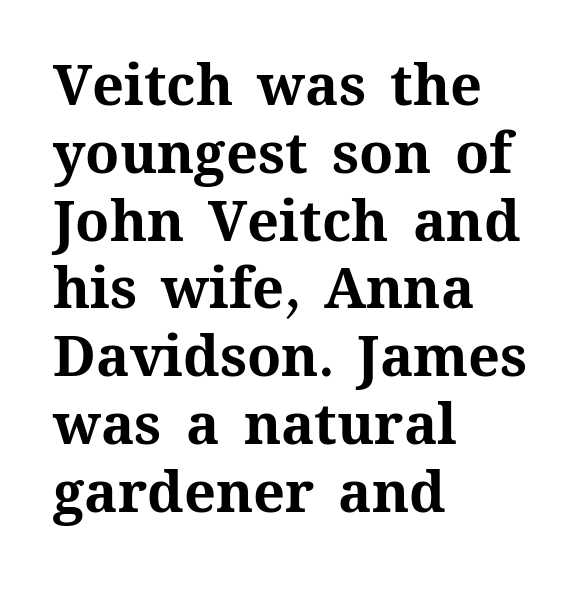
In terms of posture, this sample is upright. A clean baseline with only descenders dipping below it. These lines are set flush left with a ragged right edge. The passage shown is typed in a proportional face where columns would drift. Tracking value appears to be zero — textbook default spacing. Look at the stroke-to-counter ratio: heavy, a bold.
